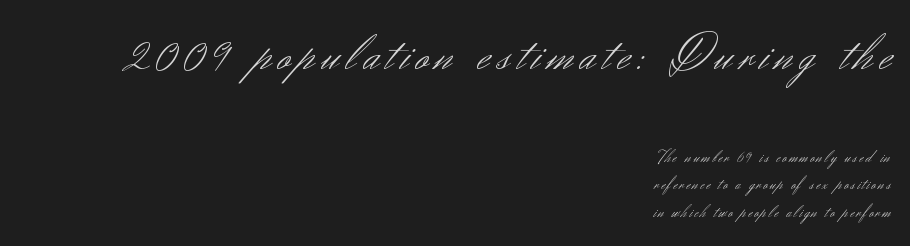
The image shows 52 px light sans-serif type; set right-aligned, normal line spacing (1.62x), not underlined; the first (top) block is 3.06x larger; medium stroke contrast and a small x-height.
